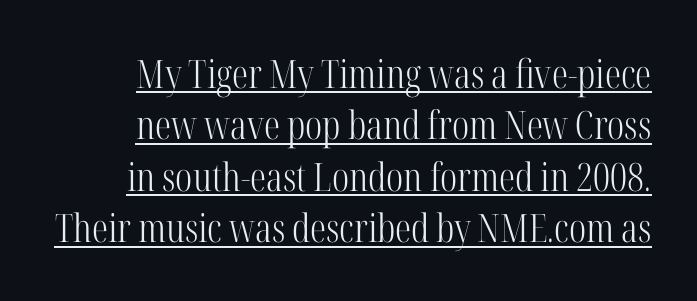
Has an underline been added? It has. A serif font was chosen for this passage. How would I describe the line gaps? Plain and ordinary. The font sits on the lighter half of the weight spectrum, regular included.
